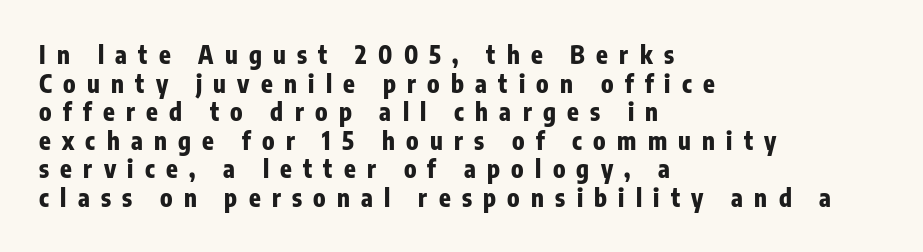
{"italic": "no", "bold": "yes", "underline": "no", "align": "left", "line_spacing_ratio": 1.19, "letter_spacing": "wide", "letter_spacing_em": 0.47, "glyph_px": 24}
